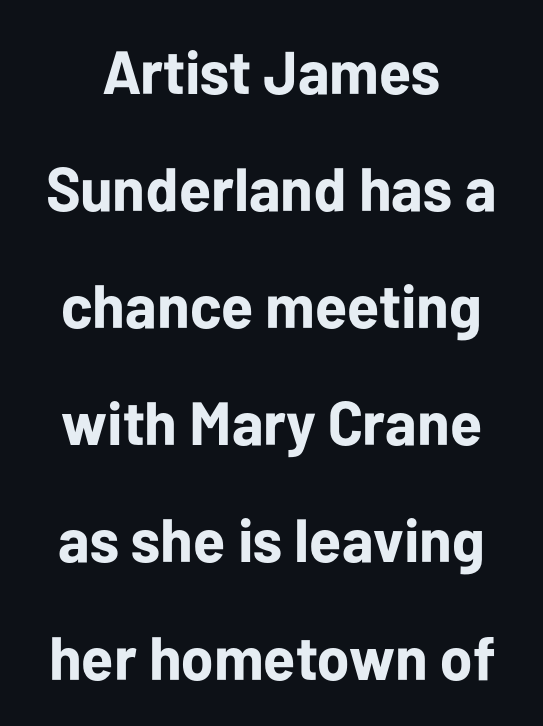
Q: Is the text bold? A: Yes.
Q: Is the text italic (slanted)? A: No, it is upright.
Q: Is the typeface a serif or a sans-serif typeface? A: Sans-serif.
Q: Is the text underlined? A: No.
Q: Is the spacing between letters normal or unusually wide? A: Normal.
Q: Is the spacing between lines tight, normal or loose? A: Loose.
Q: Width (condensed, normal, or wide)? A: Normal.
Q: Stroke contrast? A: Low.
Q: x-height? A: Medium.
Q: Monospaced? A: No.
